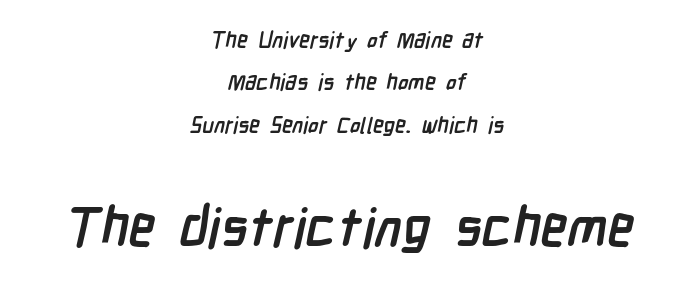
Q: Is the text bold? A: Yes.
Q: Is the typeface a serif or a sans-serif typeface? A: Sans-serif.
Q: Is the text underlined? A: No.
Q: How is the paragraph aligned? A: Centered.
Q: Is the spacing between letters normal or unusually wide? A: Normal.
Q: Is the spacing between lines tight, normal or loose? A: Loose.
Q: Which block of text is set in a larger size, the first (top) or the second (bottom)? A: The second (bottom) one.
Q: Width (condensed, normal, or wide)? A: Condensed.
Q: Stroke contrast? A: Low.
Q: x-height? A: Medium.
Q: Monospaced? A: No.
